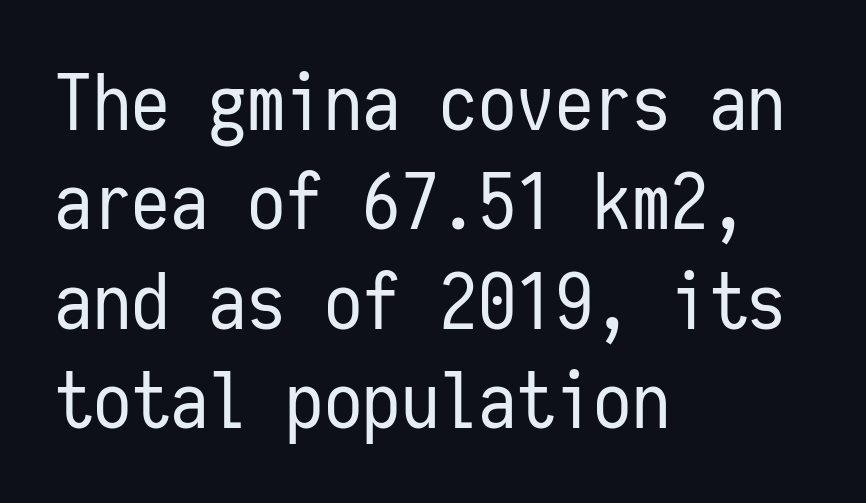
Q: Is the text bold? A: No.
Q: Is the text italic (slanted)? A: No, it is upright.
Q: Is the typeface a serif or a sans-serif typeface? A: Sans-serif.
Q: Is the text underlined? A: No.
Q: How is the paragraph aligned? A: Left-aligned.
Q: Is the spacing between letters normal or unusually wide? A: Normal.
Q: Is the spacing between lines tight, normal or loose? A: Normal.
Q: Width (condensed, normal, or wide)? A: Condensed.
Q: Stroke contrast? A: Low.
Q: x-height? A: Medium.
Q: Monospaced? A: Yes.
